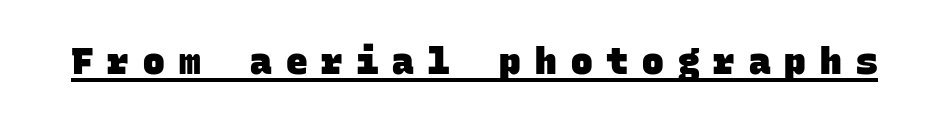
The image shows 36 px heavy sans-serif type, monospaced; set unusually wide letter spacing (+0.39 em), underlined; low stroke contrast and a large x-height.
